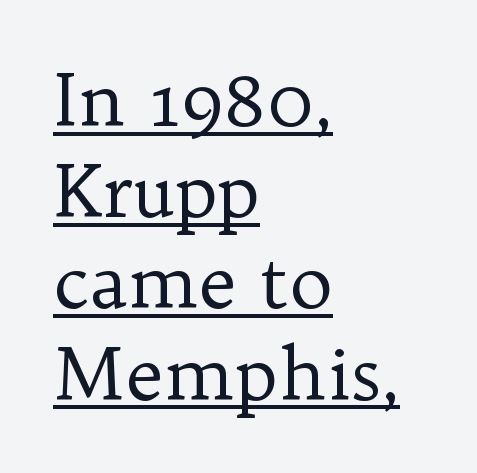
The image shows 73 px regular-weight serif type, upright; set left-aligned, normal line spacing (1.25x), normal letter spacing, underlined; low stroke contrast and a medium x-height.
